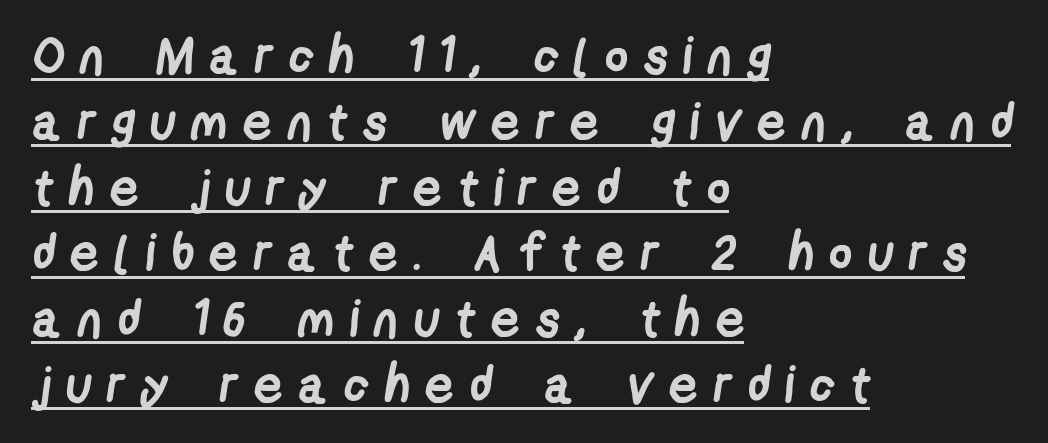
Q: Is the text bold? A: Yes.
Q: Is the typeface a serif or a sans-serif typeface? A: Sans-serif.
Q: Is the text underlined? A: Yes.
Q: How is the paragraph aligned? A: Left-aligned.
Q: Is the spacing between letters normal or unusually wide? A: Unusually wide.
Q: Is the spacing between lines tight, normal or loose? A: Normal.
Q: Width (condensed, normal, or wide)? A: Condensed.
Q: Stroke contrast? A: Low.
Q: x-height? A: Medium.
Q: Monospaced? A: No.
